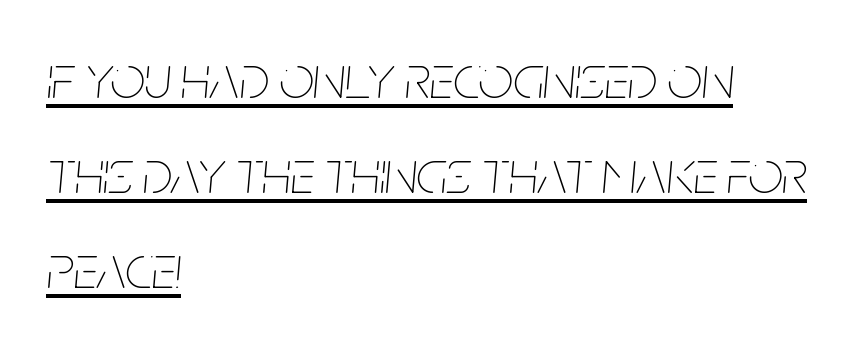
{"italic": "yes", "lean": "right", "slant_degrees": 5, "bold": "no", "weight": "thin", "width": "condensed", "stroke_contrast": "low", "x_height": "large", "monospaced": "no", "underline": "yes", "align": "left", "line_spacing": "normal", "line_spacing_ratio": 1.56, "letter_spacing": "normal", "letter_spacing_em": 0.0, "glyph_px": 61}
